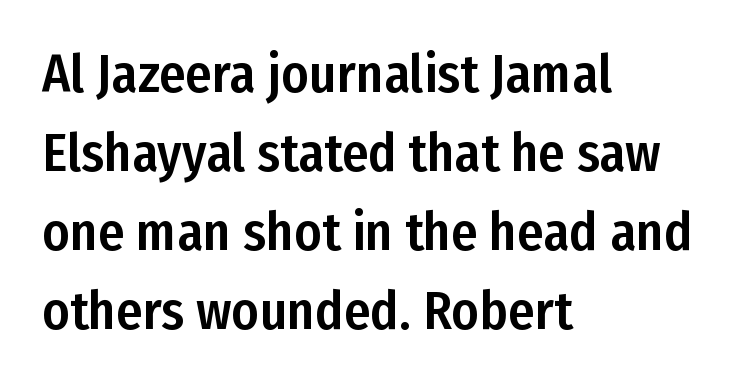
The font family rendered here belongs to the sans-serif group. This sample has the flowing, uneven cadence of proportional lettering. The glyphs are unaccompanied by any horizontal stroke below them. There is no visible air inserted between adjacent glyphs. Does the copy run flush right? No — it runs flush left. When letters stand straight like this, we call the style roman or upright.
